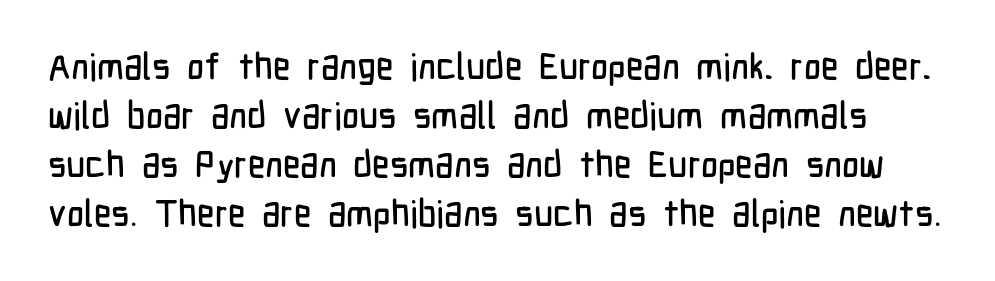
The space beneath each line is pristine and unruled. No feet cap the strokes, marking this as sans-serif type. You could not count columns in this text — the font is proportionally spaced. The block of text has a typical density, with ordinary space between rows. The typography opts for an upright posture over an oblique one. Is the letter spacing exaggerated? No — it looks like the ordinary default.
